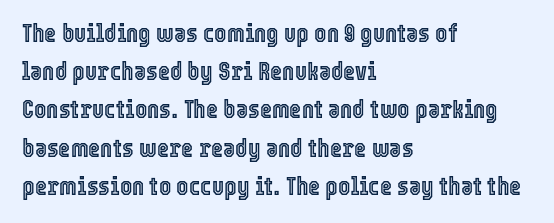
{"italic": "no", "underline": "no", "align": "left", "line_spacing": "normal", "line_spacing_ratio": 1.47, "letter_spacing": "normal", "letter_spacing_em": 0.0, "glyph_px": 26}
